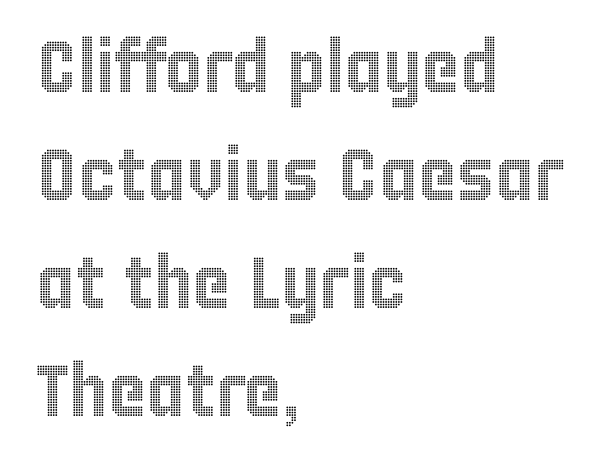
{"italic": "no", "width": "condensed", "x_height": "large", "monospaced": "no", "underline": "no", "align": "left", "line_spacing": "normal", "line_spacing_ratio": 1.48, "letter_spacing": "normal", "letter_spacing_em": 0.0, "glyph_px": 73}
